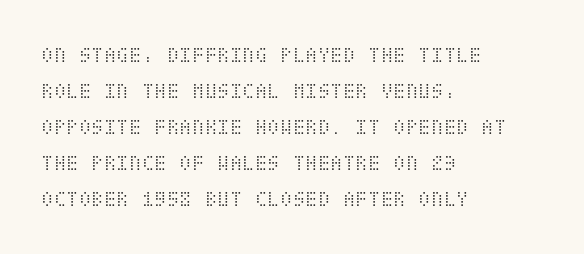
{"italic": "no", "bold": "no", "underline": "no", "align": "left", "line_spacing": "normal", "line_spacing_ratio": 1.57, "letter_spacing": "normal", "letter_spacing_em": 0.0, "glyph_px": 23}
